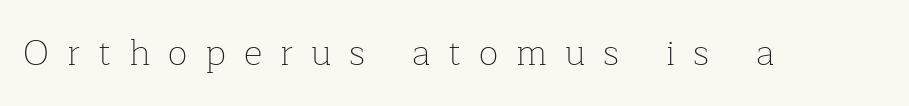
The image shows 36 px thin serif type, upright; set unusually wide letter spacing (+0.5 em), not underlined; low stroke contrast and a medium x-height.
